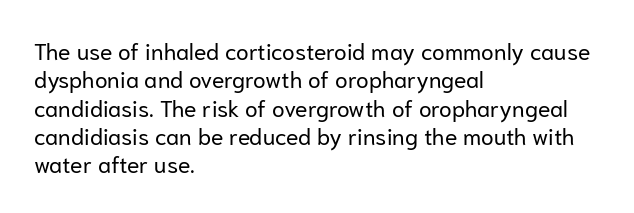
{"italic": "no", "bold": "no", "underline": "no", "align": "left", "line_spacing_ratio": 1.23, "letter_spacing": "normal", "letter_spacing_em": 0.0, "glyph_px": 23}
